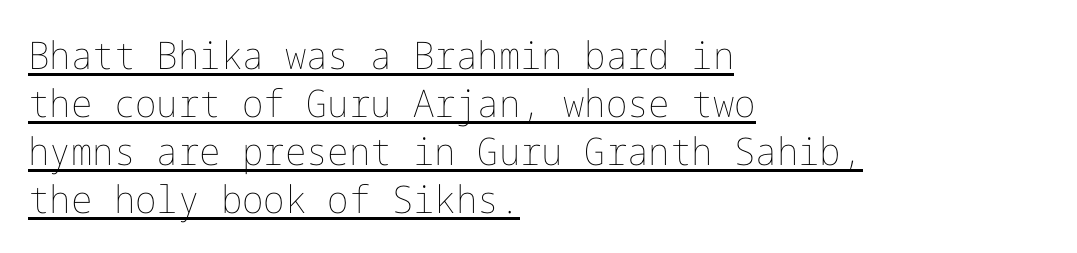
The image shows 38 px thin type, upright; set left-aligned, normal line spacing (1.26x), normal letter spacing, underlined; low stroke contrast and a medium x-height.
